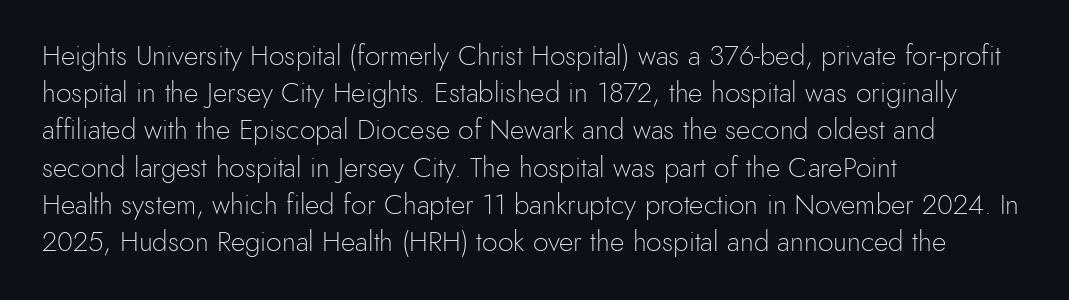
{"serif": "no", "italic": "no", "bold": "no", "weight": "light", "width": "normal", "x_height": "small", "monospaced": "no", "underline": "no", "align": "left", "line_spacing": "normal", "line_spacing_ratio": 1.33, "letter_spacing": "normal", "letter_spacing_em": 0.0, "glyph_px": 28}
